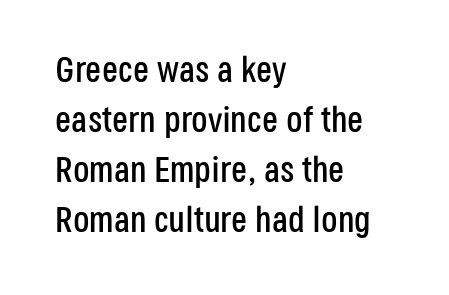
Line starts are locked; line ends wander. The passage shown has conventional tracking throughout. Notice how the stems are strictly vertical — no italics here. Unlike a traditional serif, this face leaves its strokes unadorned.
